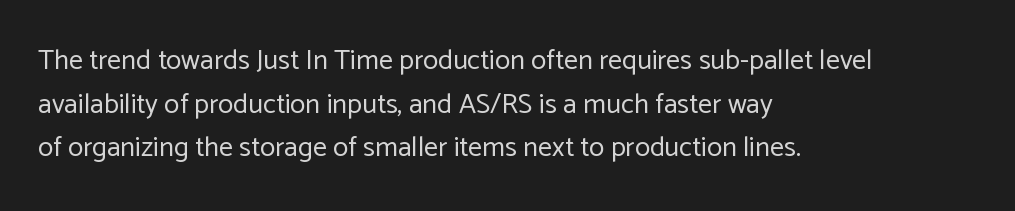
Q: Is the text bold? A: No.
Q: Is the text italic (slanted)? A: No, it is upright.
Q: Is the typeface a serif or a sans-serif typeface? A: Sans-serif.
Q: Is the text underlined? A: No.
Q: How is the paragraph aligned? A: Left-aligned.
Q: Is the spacing between letters normal or unusually wide? A: Normal.
Q: Is the spacing between lines tight, normal or loose? A: Normal.
Q: Width (condensed, normal, or wide)? A: Normal.
Q: Stroke contrast? A: Low.
Q: x-height? A: Medium.
Q: Monospaced? A: No.
